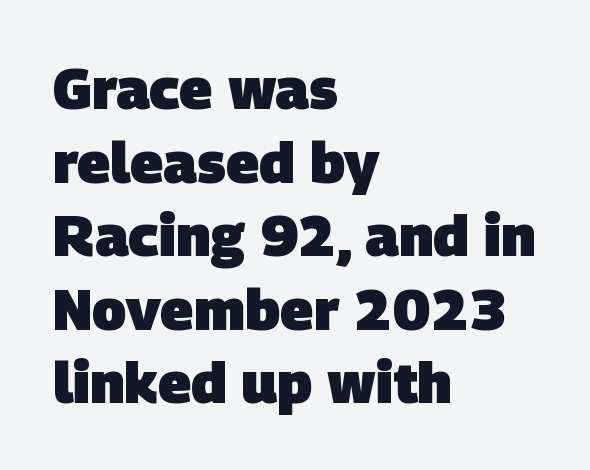
Successive baselines arrive at the customary interval. The passage shown is typed in a proportional face where columns would drift. Descenders hang freely into open space. Letter spacing: default. A classic flush-left, rag-right setting is used for this passage.
